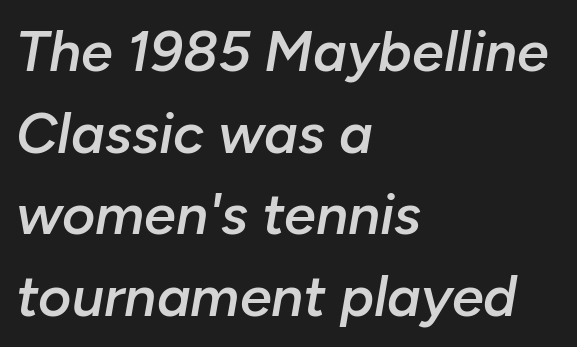
This sample has the flowing, uneven cadence of proportional lettering. Firm but not heavy-handed strokes: this text is semibold. The glyphs are unaccompanied by any horizontal stroke below them. Is the letter spacing exaggerated? No — it looks like the ordinary default. Whoever set this chose a conventional vertical rhythm.
